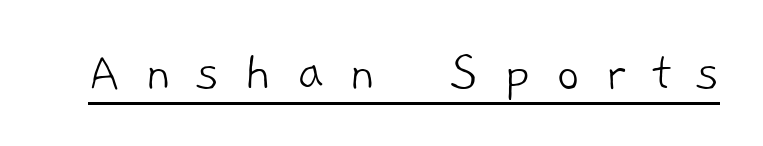
Q: Is the text bold? A: No.
Q: Is the typeface a serif or a sans-serif typeface? A: Sans-serif.
Q: Is the text underlined? A: Yes.
Q: Is the spacing between letters normal or unusually wide? A: Unusually wide.
Q: Width (condensed, normal, or wide)? A: Normal.
Q: Stroke contrast? A: Low.
Q: x-height? A: Medium.
Q: Monospaced? A: No.
